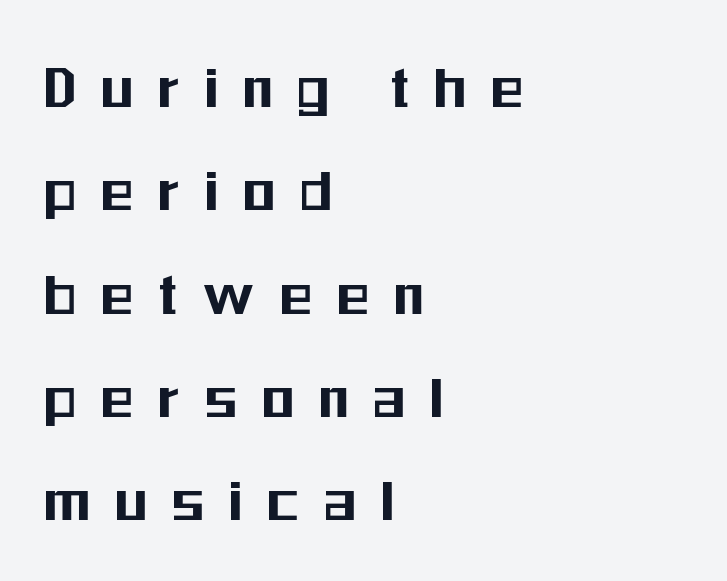
Compared with typical paragraphs, the rows here are spaced about the same. This sample is left-justified, so line endings fall wherever the words run out. The space beneath each line is pristine and unruled. Do the characters align in a grid? No, the font is proportional.
